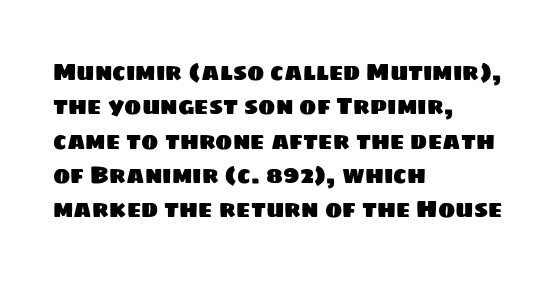
The image shows 23 px text type; set left-aligned, normal line spacing (1.49x), normal letter spacing, not underlined.
